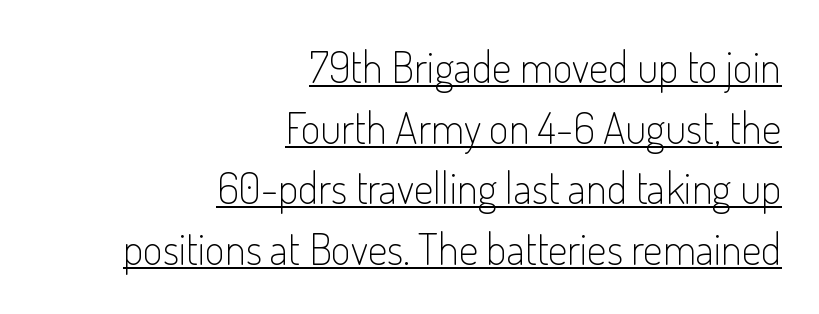
Q: Is the text bold? A: No.
Q: Is the text italic (slanted)? A: No, it is upright.
Q: Is the typeface a serif or a sans-serif typeface? A: Sans-serif.
Q: Is the text underlined? A: Yes.
Q: How is the paragraph aligned? A: Right-aligned.
Q: Is the spacing between letters normal or unusually wide? A: Normal.
Q: Is the spacing between lines tight, normal or loose? A: Normal.
Q: Width (condensed, normal, or wide)? A: Condensed.
Q: Stroke contrast? A: Low.
Q: x-height? A: Small.
Q: Monospaced? A: No.
